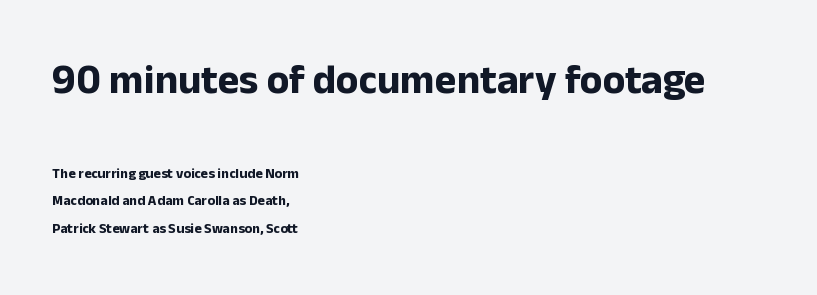
Q: Is the text bold? A: Yes.
Q: Is the text italic (slanted)? A: No, it is upright.
Q: Is the typeface a serif or a sans-serif typeface? A: Sans-serif.
Q: Is the text underlined? A: No.
Q: How is the paragraph aligned? A: Left-aligned.
Q: Is the spacing between letters normal or unusually wide? A: Normal.
Q: Is the spacing between lines tight, normal or loose? A: Loose.
Q: Which block of text is set in a larger size, the first (top) or the second (bottom)? A: The first (top) one.
Q: Width (condensed, normal, or wide)? A: Normal.
Q: Stroke contrast? A: Low.
Q: x-height? A: Medium.
Q: Monospaced? A: No.
